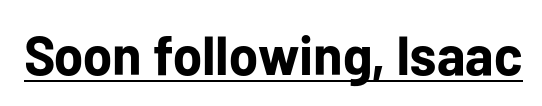
{"serif": "no", "italic": "no", "bold": "yes", "weight": "bold", "width": "normal", "stroke_contrast": "low", "x_height": "medium", "monospaced": "no", "underline": "yes", "letter_spacing": "normal", "letter_spacing_em": 0.0, "glyph_px": 55}
